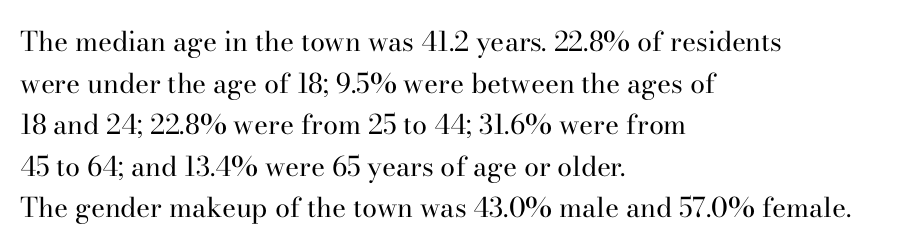
Q: Is the text bold? A: No.
Q: Is the text italic (slanted)? A: No, it is upright.
Q: Is the text underlined? A: No.
Q: How is the paragraph aligned? A: Left-aligned.
Q: Is the spacing between letters normal or unusually wide? A: Normal.
Q: Is the spacing between lines tight, normal or loose? A: Normal.
